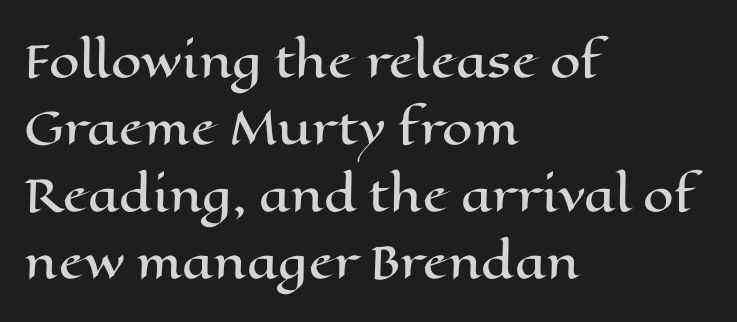
The lines in this sample share a left origin and differ only in where they stop. The typography opts for an upright posture over an oblique one. A typesetter would call this zero additional tracking. Regarding leading, the lines here are spaced in the standard way. The rendering uses natural spacing where letterforms have individual widths. Lines of text with bare space underneath.
